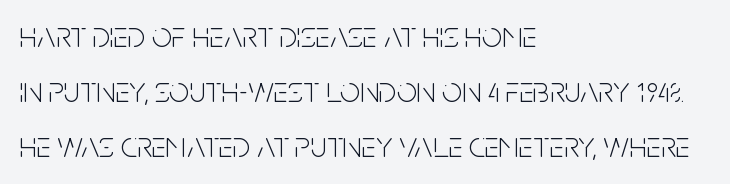
Is this a fixed-width face? No — the glyphs have proportional, varying widths. Is this a heavy cut? Hardly; it is regular or lighter. A normal amount of white space separates one row of letters from the next. Quick note: underline off.
